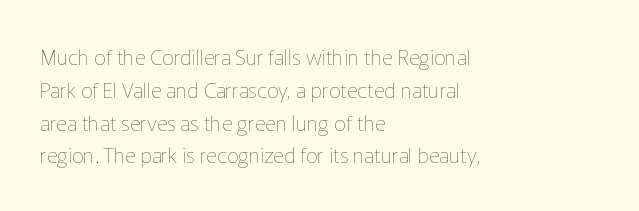
{"italic": "no", "bold": "no", "underline": "no", "align": "left", "line_spacing": "normal", "line_spacing_ratio": 1.56, "letter_spacing": "normal", "letter_spacing_em": 0.0, "glyph_px": 21}
